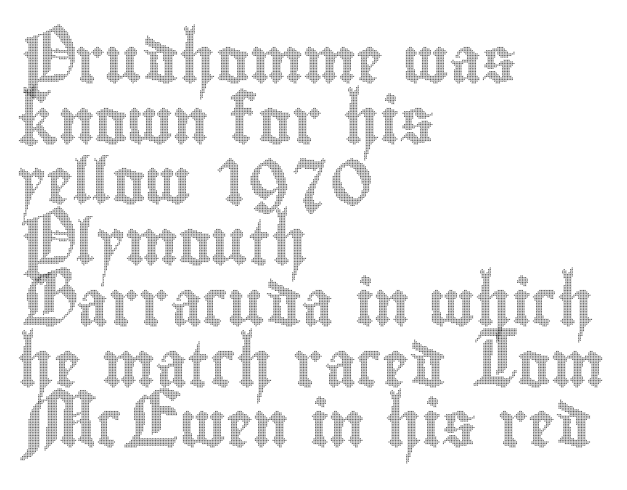
{"italic": "no", "width": "condensed", "x_height": "small", "monospaced": "no", "underline": "no", "align": "left", "line_spacing": "normal", "line_spacing_ratio": 1.35, "letter_spacing": "normal", "letter_spacing_em": 0.0, "glyph_px": 45}
